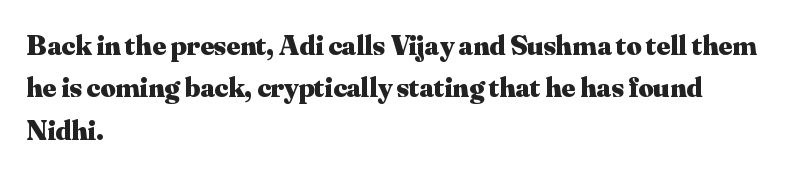
Decoration check: the copy has no underline. This sample has the flowing, uneven cadence of proportional lettering. You can tell it's not italic because the verticals are truly vertical. Stroke terminals: seriffed. In CSS terms this would be text-align: left.
